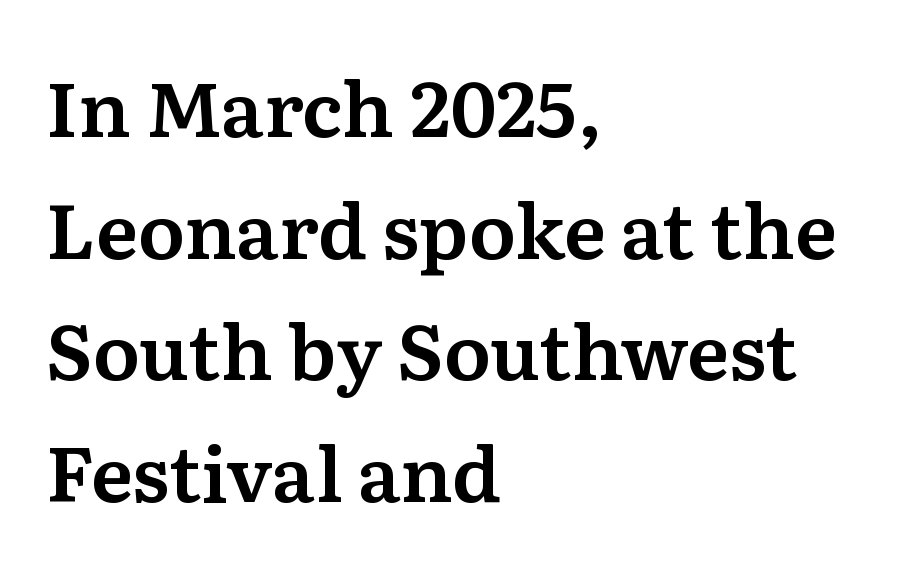
{"serif": "yes", "italic": "no", "width": "normal", "stroke_contrast": "medium", "x_height": "medium", "monospaced": "no", "underline": "no", "align": "left", "line_spacing": "normal", "line_spacing_ratio": 1.58, "letter_spacing": "normal", "letter_spacing_em": 0.0, "glyph_px": 77}
